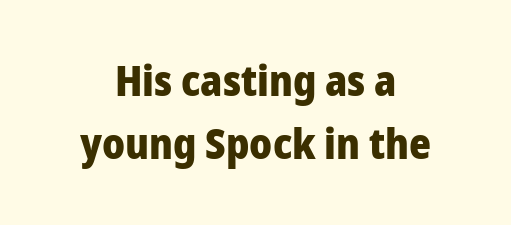
Q: Is the text bold? A: Yes.
Q: Is the text italic (slanted)? A: No, it is upright.
Q: Is the typeface a serif or a sans-serif typeface? A: Sans-serif.
Q: Is the text underlined? A: No.
Q: How is the paragraph aligned? A: Centered.
Q: Is the spacing between letters normal or unusually wide? A: Normal.
Q: Is the spacing between lines tight, normal or loose? A: Normal.
Q: Width (condensed, normal, or wide)? A: Normal.
Q: Stroke contrast? A: Low.
Q: x-height? A: Medium.
Q: Monospaced? A: No.
